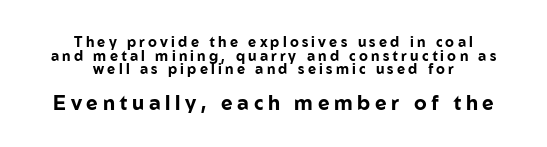
Larger block? The one below; the one above is distinctly smaller. The lines are packed closely together with very little leading. These lines have a slow, spaced-out rhythm from letter to letter. Weight check: bold — yes, fully. If you drew a line through each stem, it would be perfectly vertical.
